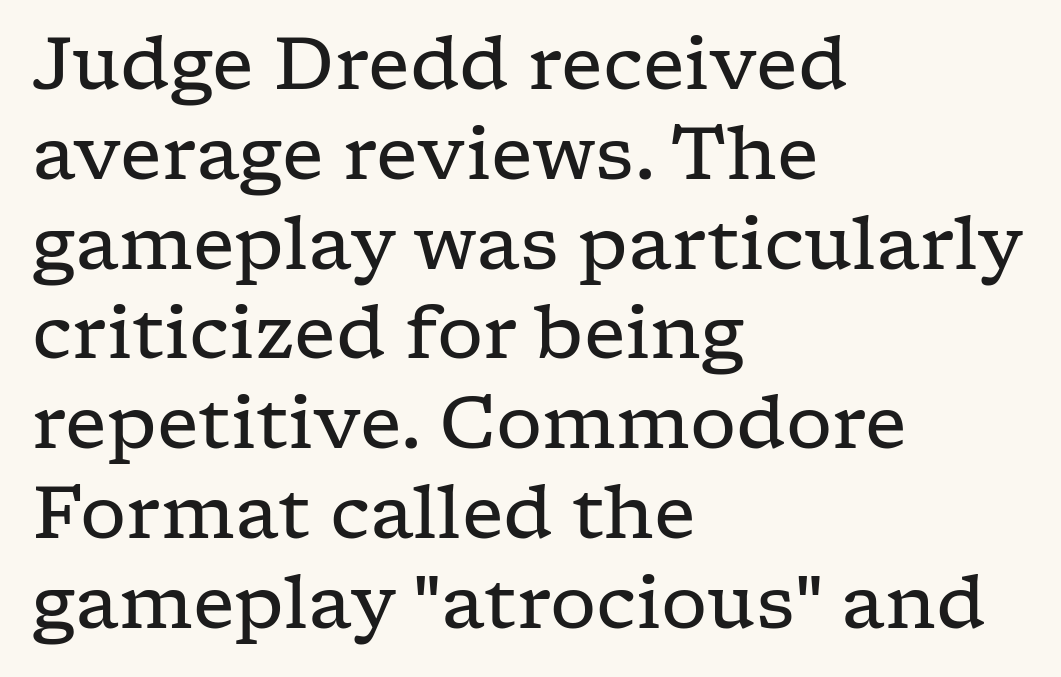
Honestly, the letter spacing is just normal — you wouldn't notice it. Lines of text with bare space underneath. Posture: straight, roman, zero tilt. These lines are rendered in a variable-pitch font.
